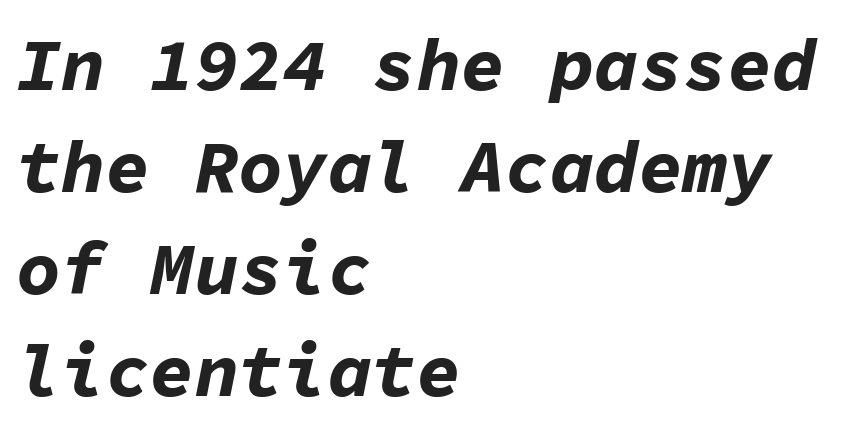
Q: Is the text bold? A: Yes.
Q: Is the text italic (slanted)? A: Yes, it leans right by about 11 degrees.
Q: Is the text underlined? A: No.
Q: How is the paragraph aligned? A: Left-aligned.
Q: Is the spacing between letters normal or unusually wide? A: Normal.
Q: Is the spacing between lines tight, normal or loose? A: Normal.
Q: Width (condensed, normal, or wide)? A: Normal.
Q: Stroke contrast? A: Low.
Q: x-height? A: Medium.
Q: Monospaced? A: Yes.
